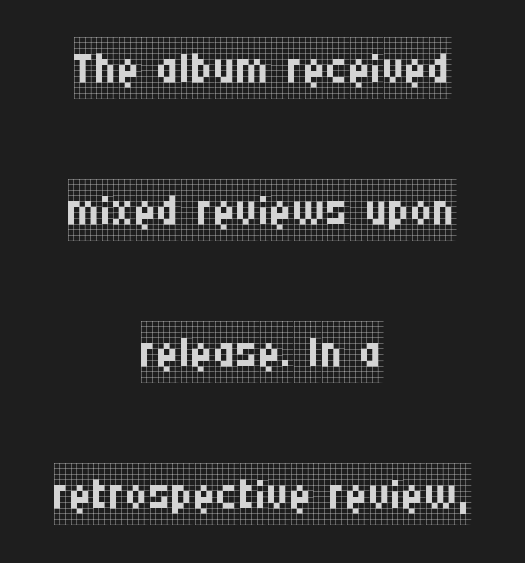
{"serif": "yes", "italic": "no", "bold": "no", "weight": "regular", "width": "condensed", "stroke_contrast": "low", "x_height": "large", "monospaced": "no", "underline": "no", "align": "center", "line_spacing": "loose", "line_spacing_ratio": 2.29, "letter_spacing": "normal", "letter_spacing_em": 0.0, "glyph_px": 62}
